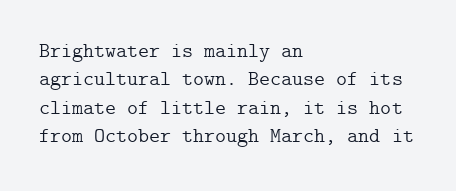
Evenly set lines give the paragraph a standard silhouette. Students, note that the glyphs here touch the page at normal intervals. In terms of posture, this sample is upright. Typeset ragged right — the left edge is the straight one.
